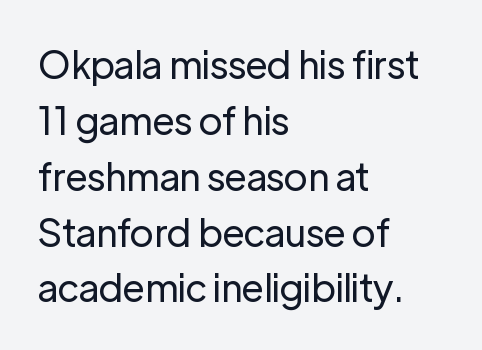
{"serif": "no", "italic": "no", "bold": "no", "weight": "regular", "width": "normal", "stroke_contrast": "low", "x_height": "medium", "monospaced": "no", "underline": "no", "align": "left", "line_spacing": "normal", "line_spacing_ratio": 1.47, "letter_spacing": "normal", "letter_spacing_em": 0.0, "glyph_px": 38}
